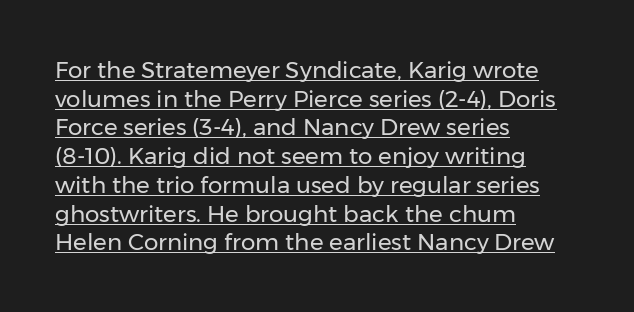
{"italic": "no", "bold": "no", "underline": "yes", "align": "left", "line_spacing": "normal", "line_spacing_ratio": 1.25, "letter_spacing": "normal", "letter_spacing_em": 0.0, "glyph_px": 23}
